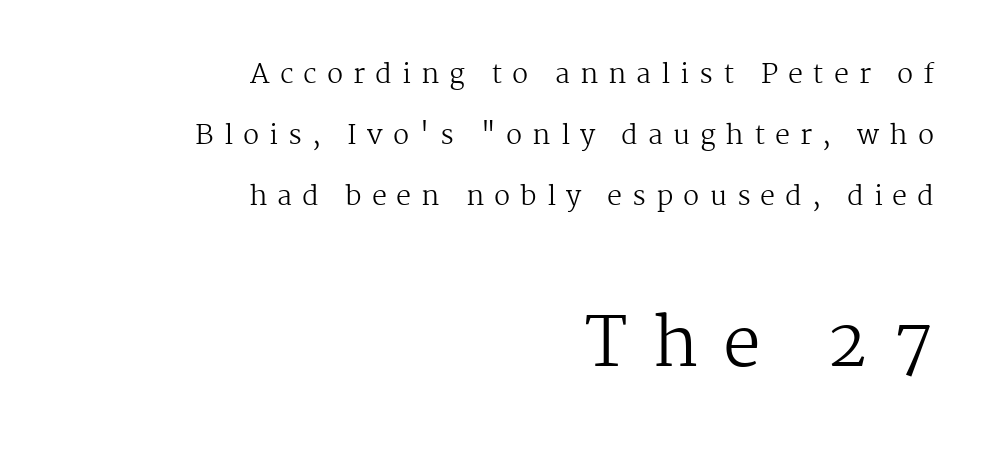
Q: Is the text bold? A: No.
Q: Is the text italic (slanted)? A: No, it is upright.
Q: Is the typeface a serif or a sans-serif typeface? A: Serif.
Q: Is the text underlined? A: No.
Q: How is the paragraph aligned? A: Right-aligned.
Q: Is the spacing between letters normal or unusually wide? A: Unusually wide.
Q: Is the spacing between lines tight, normal or loose? A: Loose.
Q: Which block of text is set in a larger size, the first (top) or the second (bottom)? A: The second (bottom) one.
Q: Width (condensed, normal, or wide)? A: Normal.
Q: Stroke contrast? A: Medium.
Q: x-height? A: Medium.
Q: Monospaced? A: No.
